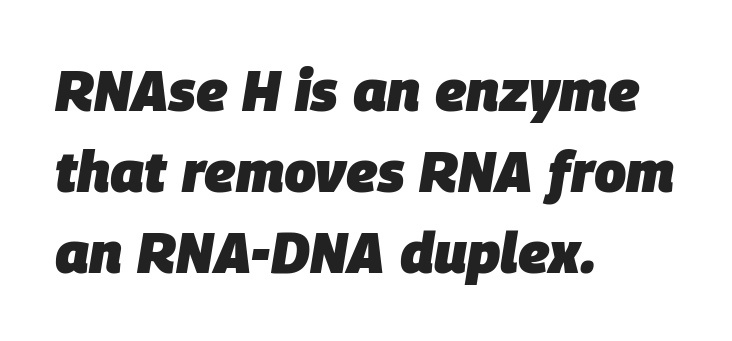
The area under the type is left untouched. Normally led — the rows are evenly, conventionally spaced. These lines are set flush left with a ragged right edge. Chunky letters — that's bold for sure.
